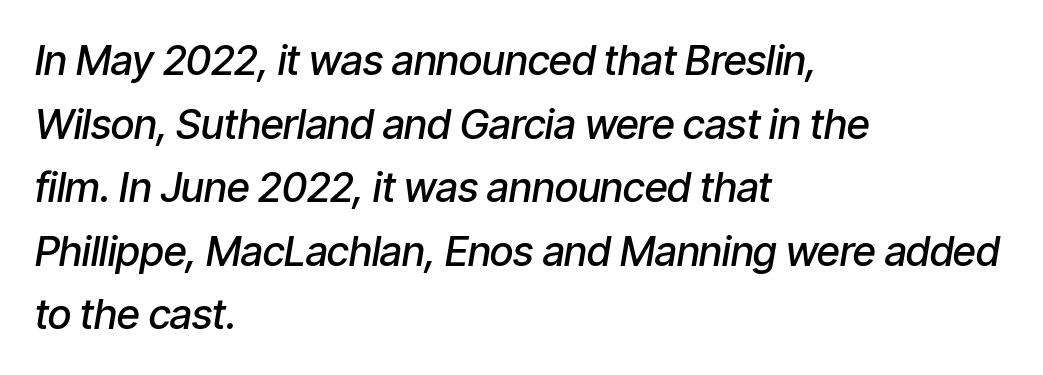
The area under the type is left untouched. Line starts are locked; line ends wander. Typographic density is moderately raised because the face is semibold. No extra tracking has been applied to these lines.
